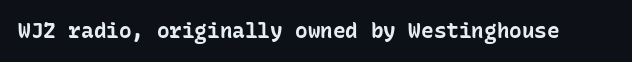
Q: Is the text bold? A: Yes.
Q: Is the text italic (slanted)? A: No, it is upright.
Q: Is the text underlined? A: No.
Q: Is the spacing between letters normal or unusually wide? A: Normal.
